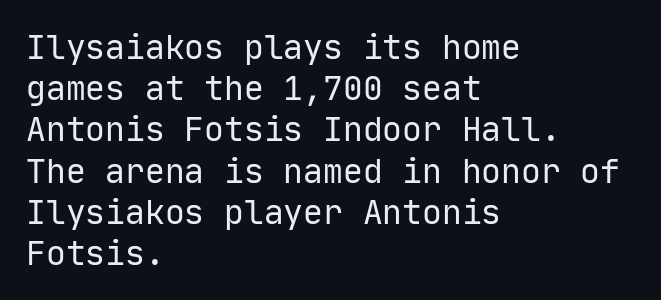
Q: Is the text bold? A: No.
Q: Is the text italic (slanted)? A: No, it is upright.
Q: Is the typeface a serif or a sans-serif typeface? A: Sans-serif.
Q: Is the text underlined? A: No.
Q: How is the paragraph aligned? A: Left-aligned.
Q: Is the spacing between letters normal or unusually wide? A: Normal.
Q: Is the spacing between lines tight, normal or loose? A: Normal.
Q: Width (condensed, normal, or wide)? A: Normal.
Q: Stroke contrast? A: Low.
Q: x-height? A: Medium.
Q: Monospaced? A: Yes.
